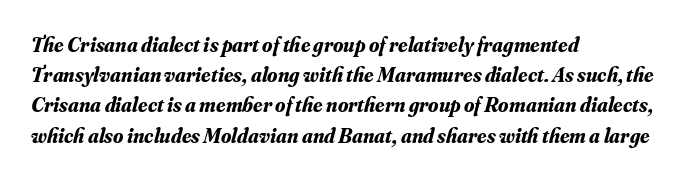
Heft: maximum for text — a bold. Check under the words: just untouched page. Does the leading feel generous? No, just average. Every character sits at an angle, as italics do. Which margin do the lines hug? The left one — the right edge is uneven. Students, note that the glyphs here touch the page at normal intervals.
